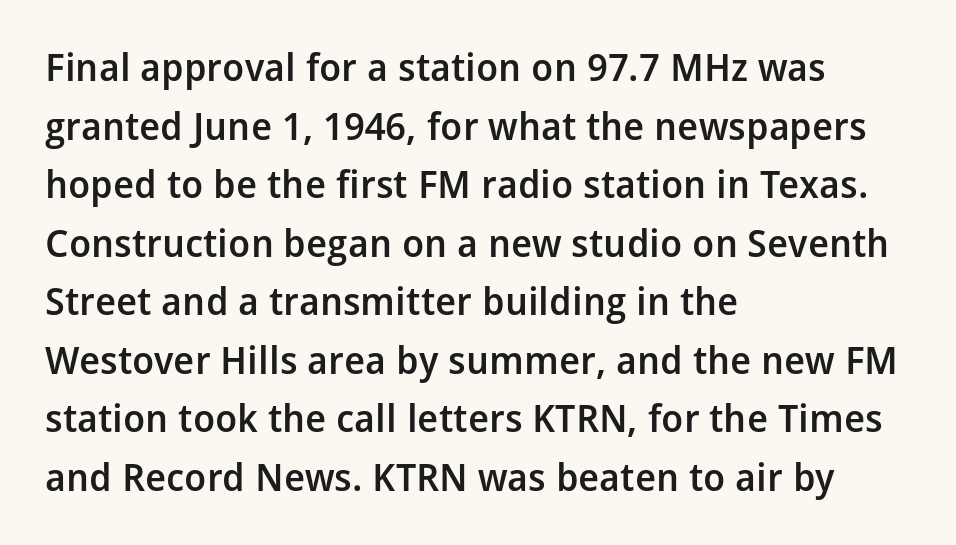
Q: Is the text bold? A: Semi-bold.
Q: Is the text italic (slanted)? A: No, it is upright.
Q: Is the typeface a serif or a sans-serif typeface? A: Sans-serif.
Q: Is the text underlined? A: No.
Q: How is the paragraph aligned? A: Left-aligned.
Q: Is the spacing between letters normal or unusually wide? A: Normal.
Q: Is the spacing between lines tight, normal or loose? A: Normal.
Q: Width (condensed, normal, or wide)? A: Normal.
Q: Stroke contrast? A: Low.
Q: x-height? A: Medium.
Q: Monospaced? A: No.
